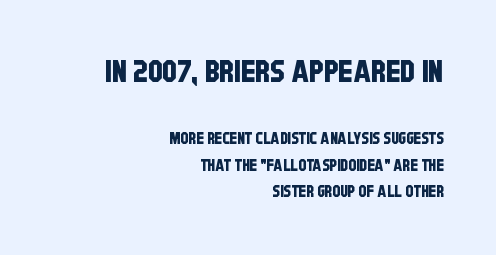
{"serif": "no", "width": "condensed", "stroke_contrast": "low", "x_height": "large", "monospaced": "no", "underline": "no", "align": "right", "line_spacing": "normal", "line_spacing_ratio": 1.66, "letter_spacing": "normal", "letter_spacing_em": 0.0, "larger_block": "first", "size_ratio": 1.94, "glyph_px": 31}
